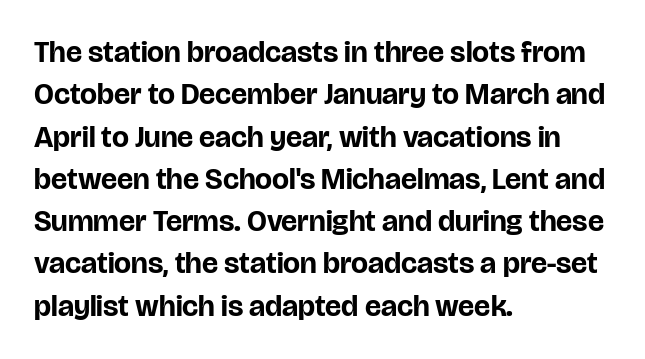
This rendering leaves character spacing at its baseline value. Line beginnings align vertically; line endings do not. The letters are bold, with thick, heavy strokes. The letters carry no serifs — their stems end cleanly without finishing strokes. Varying glyph widths throughout — classic text-font behaviour. Posture: straight, roman, zero tilt.
